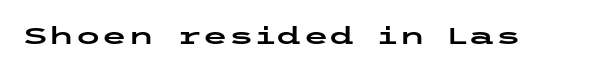
The image shows 24 px text type, upright; set normal letter spacing, not underlined.
